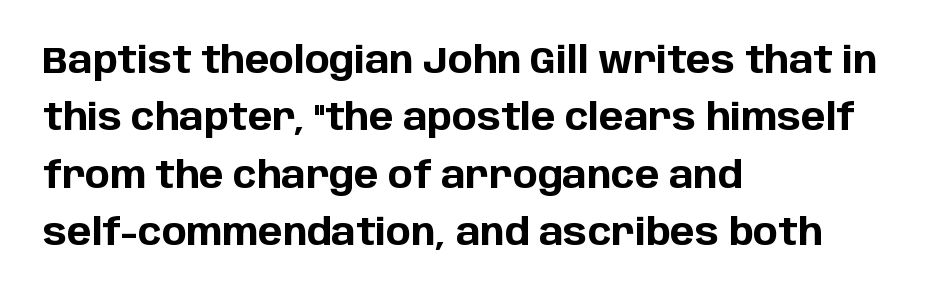
Q: Is the text bold? A: Yes.
Q: Is the text italic (slanted)? A: No, it is upright.
Q: Is the typeface a serif or a sans-serif typeface? A: Sans-serif.
Q: Is the text underlined? A: No.
Q: How is the paragraph aligned? A: Left-aligned.
Q: Is the spacing between letters normal or unusually wide? A: Normal.
Q: Is the spacing between lines tight, normal or loose? A: Normal.
Q: Width (condensed, normal, or wide)? A: Normal.
Q: Stroke contrast? A: Low.
Q: x-height? A: Large.
Q: Monospaced? A: No.
